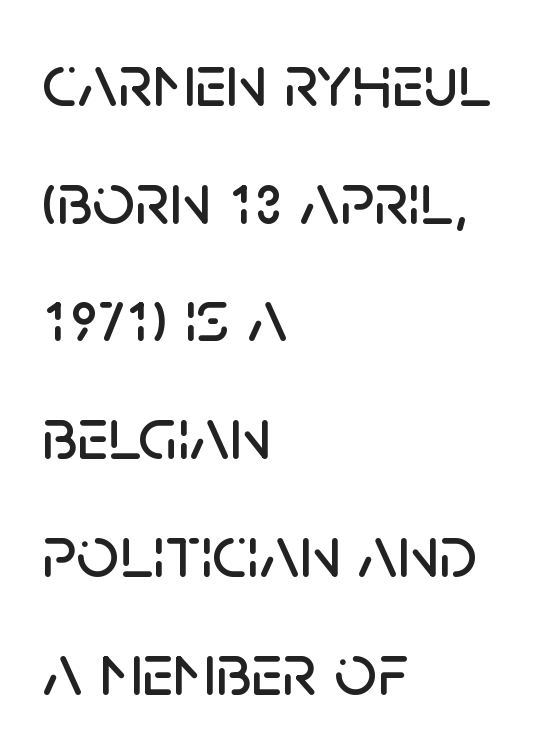
Serif or sans? Sans — the stroke terminals are bare. Baseline-to-baseline distance is the conventional proportion of letter height. Descender tails drop into unmarked territory. Designer's note — italics off, roman on.
